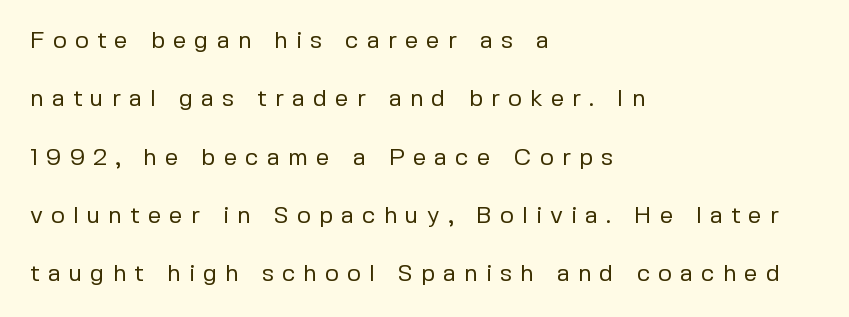
{"italic": "no", "bold": "no", "underline": "no", "align": "left", "line_spacing": "loose", "line_spacing_ratio": 2.43, "letter_spacing": "wide", "letter_spacing_em": 0.33, "glyph_px": 24}
